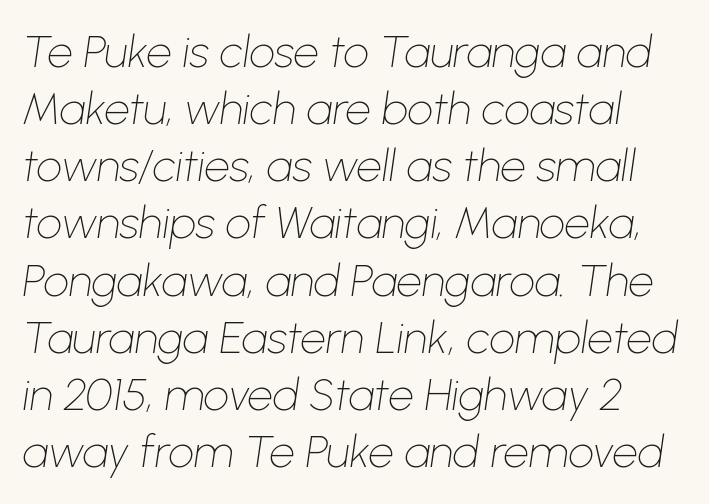
The image shows 45 px thin type, italic (leaning right); set normal line spacing (1.27x), normal letter spacing, not underlined; low stroke contrast and a medium x-height.
